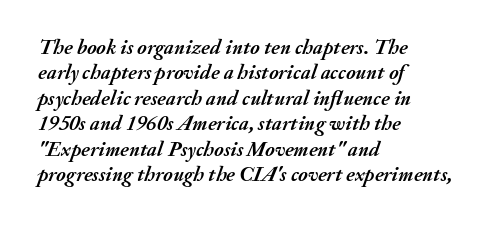
Q: Is the text bold? A: Yes.
Q: Is the text italic (slanted)? A: Yes, it leans right by about 20 degrees.
Q: Is the text underlined? A: No.
Q: How is the paragraph aligned? A: Left-aligned.
Q: Is the spacing between letters normal or unusually wide? A: Normal.
